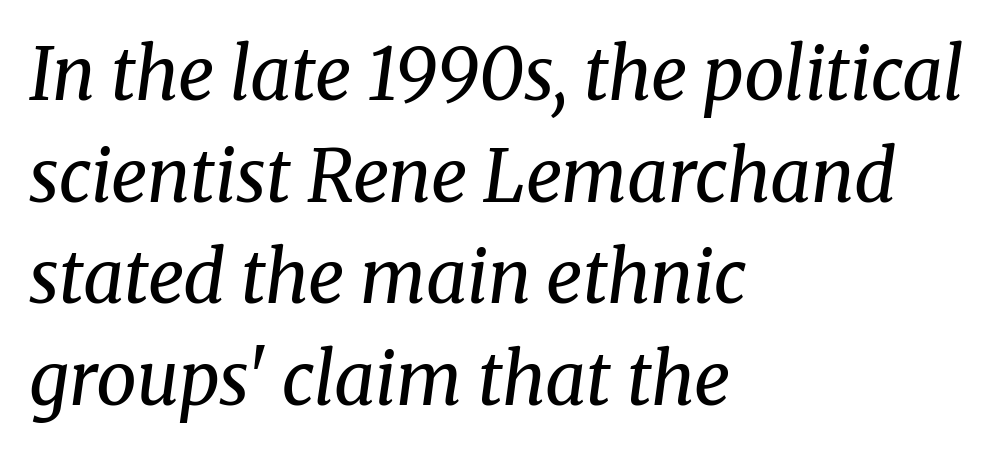
Q: Is the text bold? A: No.
Q: Is the text italic (slanted)? A: Yes, it leans right by about 8 degrees.
Q: Is the typeface a serif or a sans-serif typeface? A: Serif.
Q: Is the text underlined? A: No.
Q: How is the paragraph aligned? A: Left-aligned.
Q: Is the spacing between letters normal or unusually wide? A: Normal.
Q: Is the spacing between lines tight, normal or loose? A: Normal.
Q: Width (condensed, normal, or wide)? A: Normal.
Q: Stroke contrast? A: Medium.
Q: x-height? A: Medium.
Q: Monospaced? A: No.
